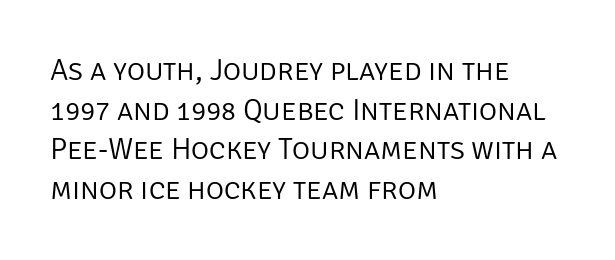
No extra tracking has been applied to these lines. Characters remain perfectly vertical along every line. The passage shown is typed in a proportional face where columns would drift. The baseline area is clear. Reading down the column, the eye jumps a familiar distance to each next line.
